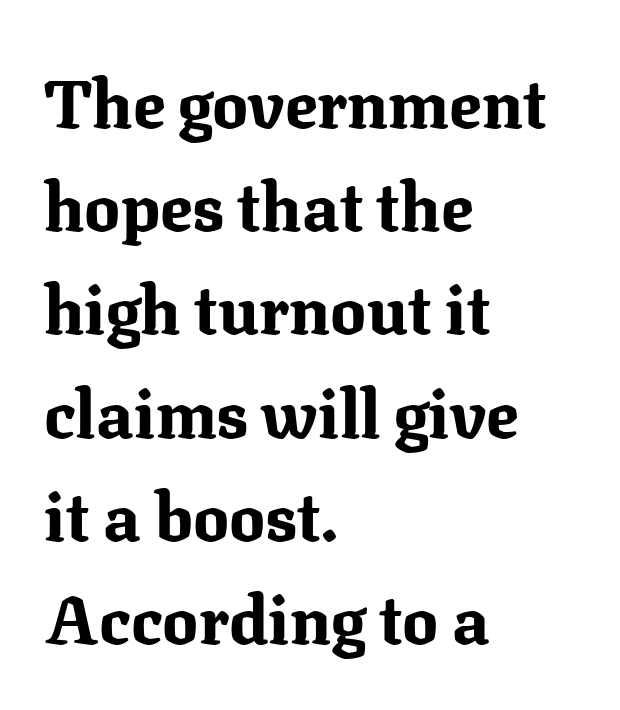
Q: Is the text bold? A: Yes.
Q: Is the text italic (slanted)? A: No, it is upright.
Q: Is the typeface a serif or a sans-serif typeface? A: Serif.
Q: Is the text underlined? A: No.
Q: How is the paragraph aligned? A: Left-aligned.
Q: Is the spacing between letters normal or unusually wide? A: Normal.
Q: Is the spacing between lines tight, normal or loose? A: Normal.
Q: Width (condensed, normal, or wide)? A: Normal.
Q: Stroke contrast? A: Medium.
Q: x-height? A: Medium.
Q: Monospaced? A: No.
